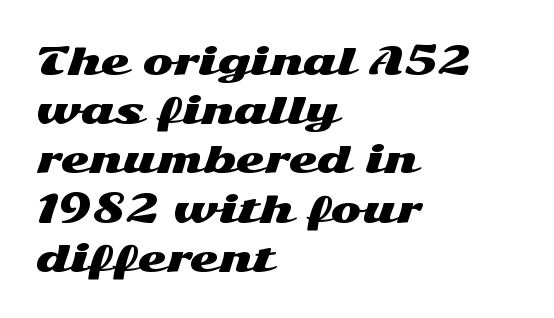
{"serif": "no", "width": "wide", "stroke_contrast": "medium", "x_height": "medium", "monospaced": "no", "underline": "no", "align": "left", "line_spacing": "normal", "line_spacing_ratio": 1.33, "letter_spacing": "normal", "letter_spacing_em": 0.0, "glyph_px": 37}
